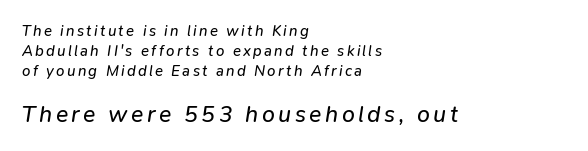
Q: Is the text bold? A: No.
Q: Is the text italic (slanted)? A: Yes, it leans right by about 9 degrees.
Q: Is the text underlined? A: No.
Q: How is the paragraph aligned? A: Left-aligned.
Q: Is the spacing between lines tight, normal or loose? A: Normal.
Q: Which block of text is set in a larger size, the first (top) or the second (bottom)? A: The second (bottom) one.
